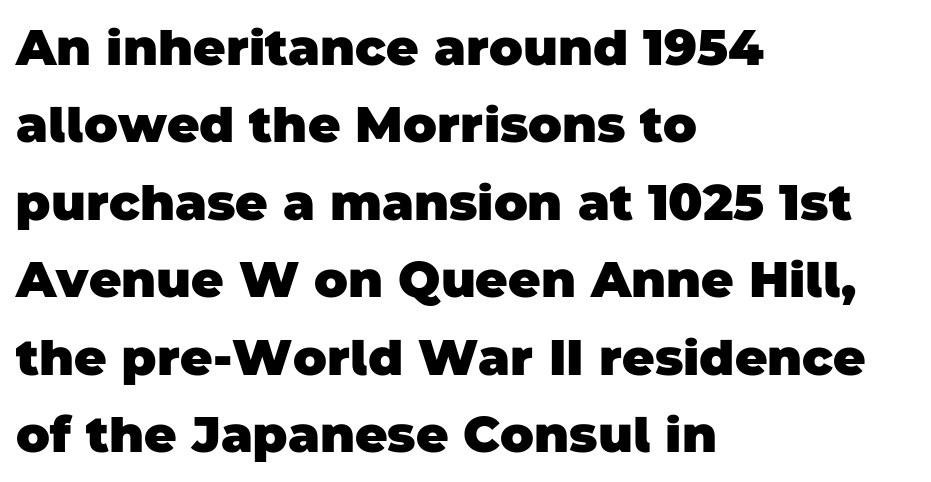
Default kerning and tracking; the words read as compact shapes. Proportional: the letters do not fall into vertical columns. The space beneath each line is pristine and unruled. The typesetter chose a ragged-right arrangement here. The rendering shows plain stroke endings on the letterforms — a sans-serif design.
